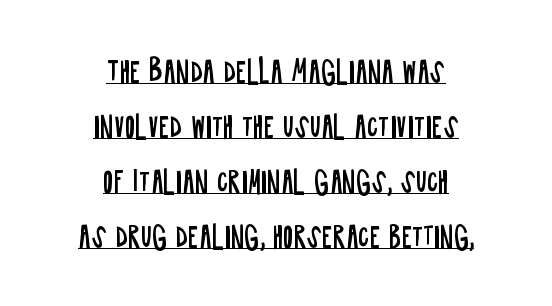
{"serif": "no", "italic": "no", "bold": "no", "weight": "regular", "width": "condensed", "stroke_contrast": "low", "x_height": "large", "monospaced": "no", "underline": "yes", "align": "center", "line_spacing": "loose", "line_spacing_ratio": 1.97, "letter_spacing": "normal", "letter_spacing_em": 0.0, "glyph_px": 28}
